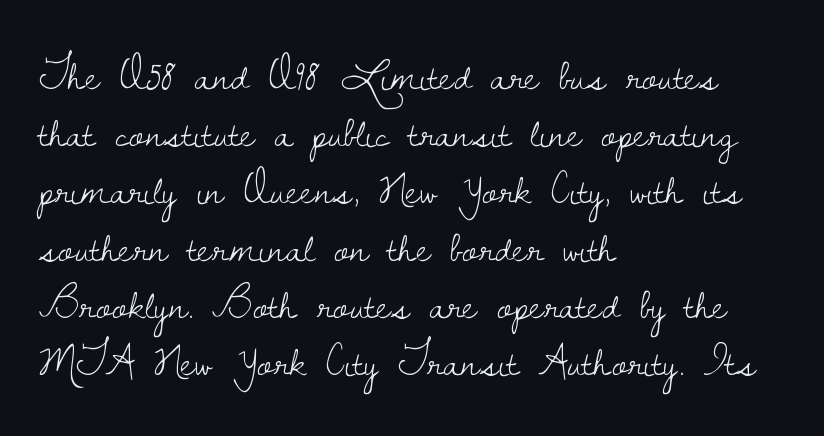
Q: Is the text bold? A: No.
Q: Is the text italic (slanted)? A: Yes.
Q: Is the typeface a serif or a sans-serif typeface? A: Serif.
Q: Is the text underlined? A: No.
Q: How is the paragraph aligned? A: Left-aligned.
Q: Is the spacing between letters normal or unusually wide? A: Normal.
Q: Is the spacing between lines tight, normal or loose? A: Normal.
Q: Width (condensed, normal, or wide)? A: Normal.
Q: Stroke contrast? A: Low.
Q: x-height? A: Small.
Q: Monospaced? A: No.
